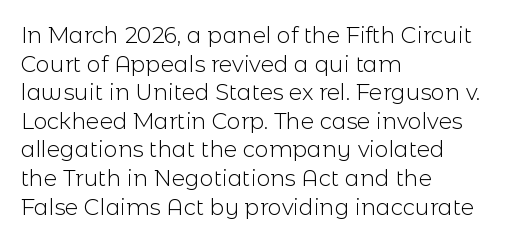
Q: Is the text bold? A: No.
Q: Is the text italic (slanted)? A: No, it is upright.
Q: Is the text underlined? A: No.
Q: How is the paragraph aligned? A: Left-aligned.
Q: Is the spacing between letters normal or unusually wide? A: Normal.
Q: Is the spacing between lines tight, normal or loose? A: Normal.
